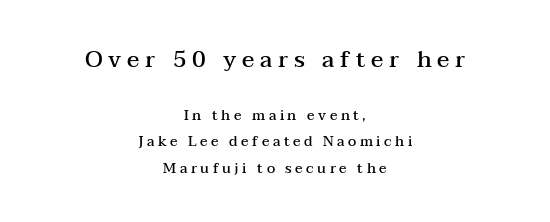
Q: Is the text bold? A: Semi-bold.
Q: Is the text italic (slanted)? A: No, it is upright.
Q: Is the text underlined? A: No.
Q: How is the paragraph aligned? A: Centered.
Q: Is the spacing between letters normal or unusually wide? A: Unusually wide.
Q: Is the spacing between lines tight, normal or loose? A: Loose.
Q: Which block of text is set in a larger size, the first (top) or the second (bottom)? A: The first (top) one.
